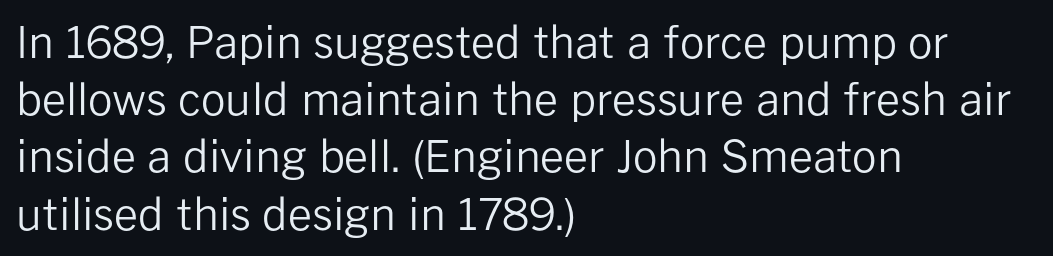
{"serif": "no", "italic": "no", "bold": "no", "weight": "regular", "width": "normal", "stroke_contrast": "low", "x_height": "medium", "monospaced": "no", "underline": "no", "align": "left", "line_spacing": "normal", "line_spacing_ratio": 1.33, "letter_spacing": "normal", "letter_spacing_em": 0.0, "glyph_px": 43}
